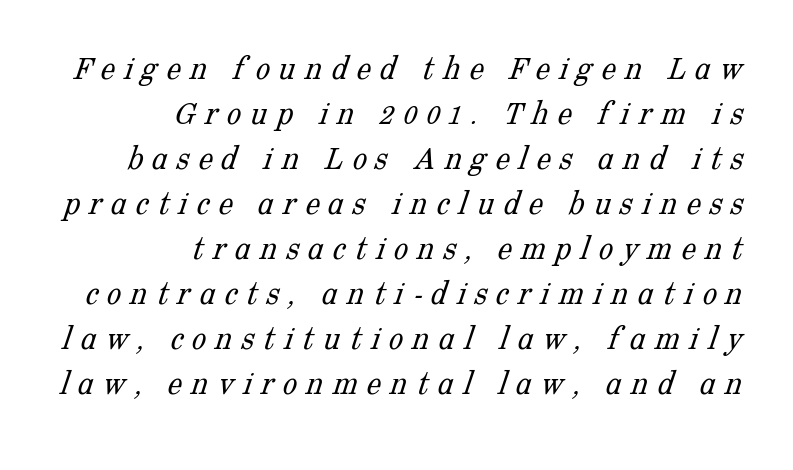
The image shows 36 px light serif type; set right-aligned, normal line spacing (1.25x), unusually wide letter spacing (+0.25 em), not underlined; low stroke contrast and a medium x-height.
